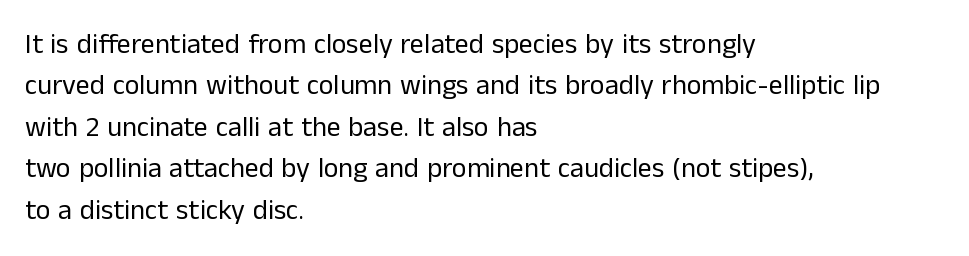
{"serif": "no", "italic": "no", "bold": "no", "weight": "regular", "width": "normal", "stroke_contrast": "low", "x_height": "medium", "monospaced": "no", "underline": "no", "align": "left", "line_spacing": "normal", "line_spacing_ratio": 1.48, "letter_spacing": "normal", "letter_spacing_em": 0.0, "glyph_px": 28}
